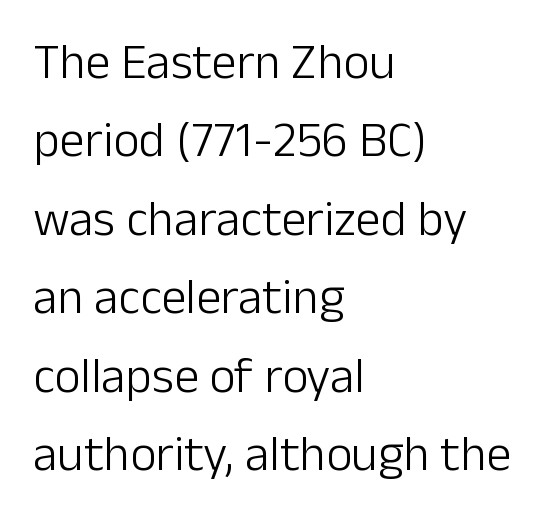
{"serif": "no", "italic": "no", "bold": "no", "weight": "light", "width": "normal", "stroke_contrast": "low", "x_height": "medium", "monospaced": "no", "underline": "no", "align": "left", "line_spacing": "normal", "line_spacing_ratio": 1.57, "letter_spacing": "normal", "letter_spacing_em": 0.0, "glyph_px": 50}
